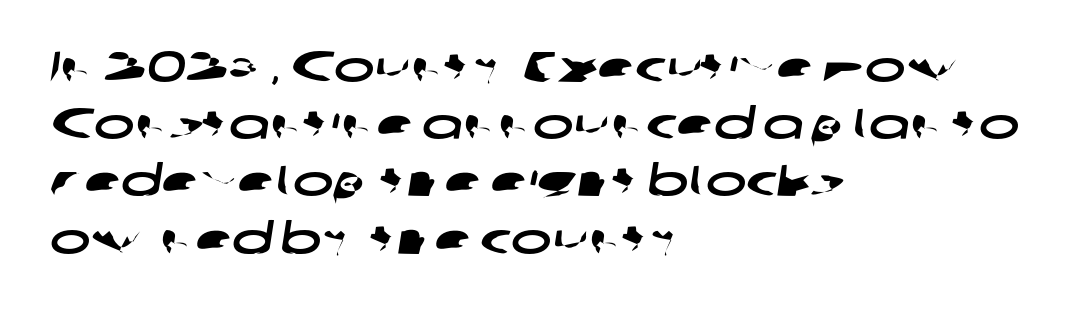
The gaps between neighbouring characters are ordinary and unremarkable. This sample keeps an unexceptional amount of space between lines. Plain, unruled lines of type. You could not count columns in this text — the font is proportionally spaced.
